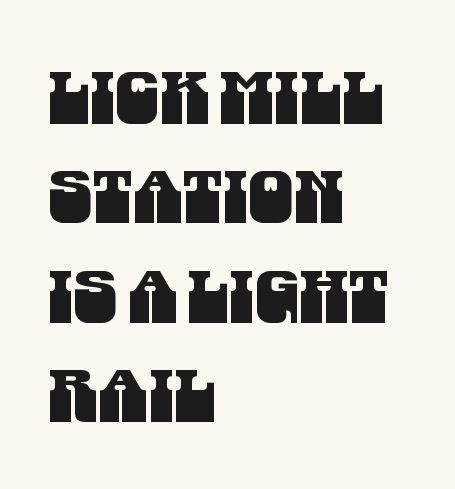
Q: Is the typeface a serif or a sans-serif typeface? A: Sans-serif.
Q: Is the text underlined? A: No.
Q: How is the paragraph aligned? A: Left-aligned.
Q: Is the spacing between letters normal or unusually wide? A: Normal.
Q: Is the spacing between lines tight, normal or loose? A: Normal.
Q: Width (condensed, normal, or wide)? A: Condensed.
Q: Stroke contrast? A: Medium.
Q: x-height? A: Large.
Q: Monospaced? A: No.
